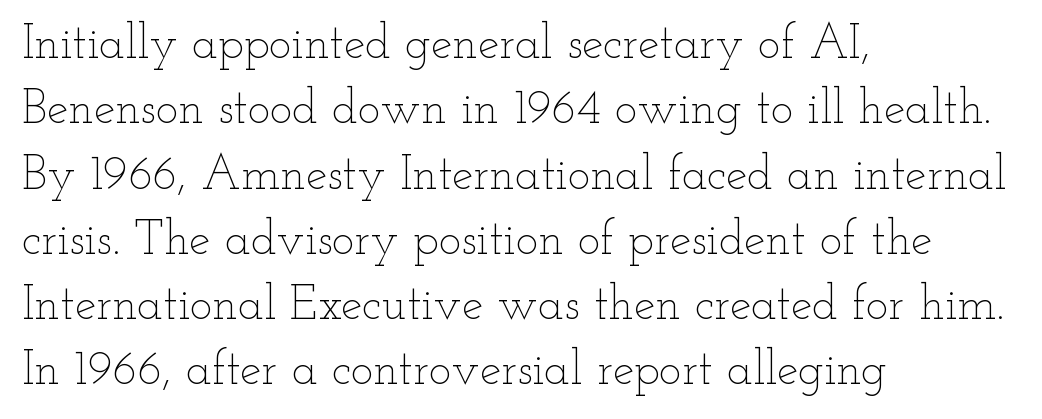
Ascenders rise straight up at ninety degrees. Glance below the letters and you will spot only blank space. Each letter keeps its own natural width here, so spacing adapts to shape. The gaps between neighbouring characters are ordinary and unremarkable. Compared with typical paragraphs, the rows here are spaced about the same. Stems here are at most as thick as an everyday book face.
